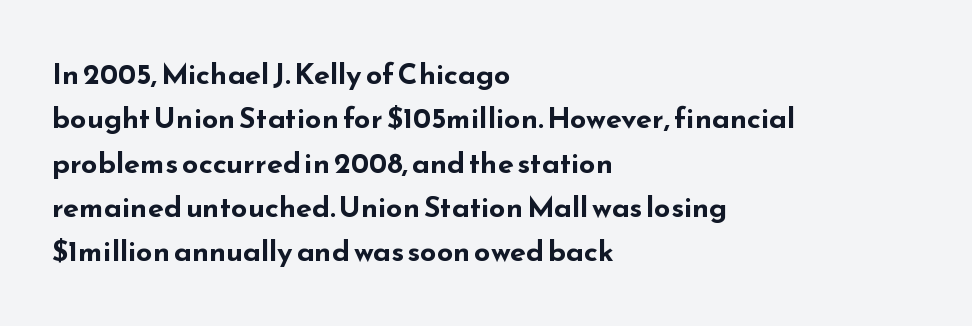
Q: Is the text bold? A: Yes.
Q: Is the text italic (slanted)? A: No, it is upright.
Q: Is the typeface a serif or a sans-serif typeface? A: Sans-serif.
Q: Is the text underlined? A: No.
Q: How is the paragraph aligned? A: Left-aligned.
Q: Is the spacing between letters normal or unusually wide? A: Normal.
Q: Is the spacing between lines tight, normal or loose? A: Normal.
Q: Width (condensed, normal, or wide)? A: Wide.
Q: Stroke contrast? A: Low.
Q: x-height? A: Small.
Q: Monospaced? A: No.
